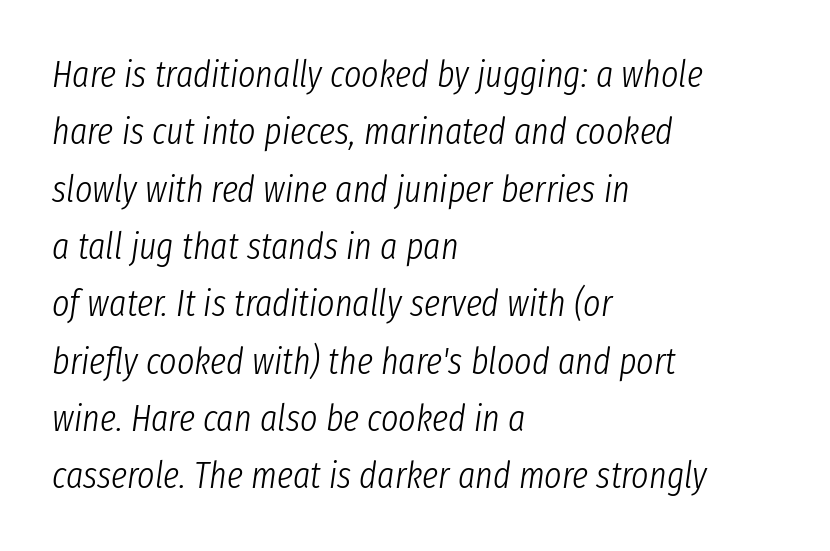
{"italic": "yes", "lean": "right", "slant_degrees": 8, "bold": "no", "weight": "light", "width": "condensed", "stroke_contrast": "low", "x_height": "medium", "monospaced": "no", "underline": "no", "align": "left", "line_spacing": "normal", "line_spacing_ratio": 1.55, "letter_spacing": "normal", "letter_spacing_em": 0.0, "glyph_px": 37}
